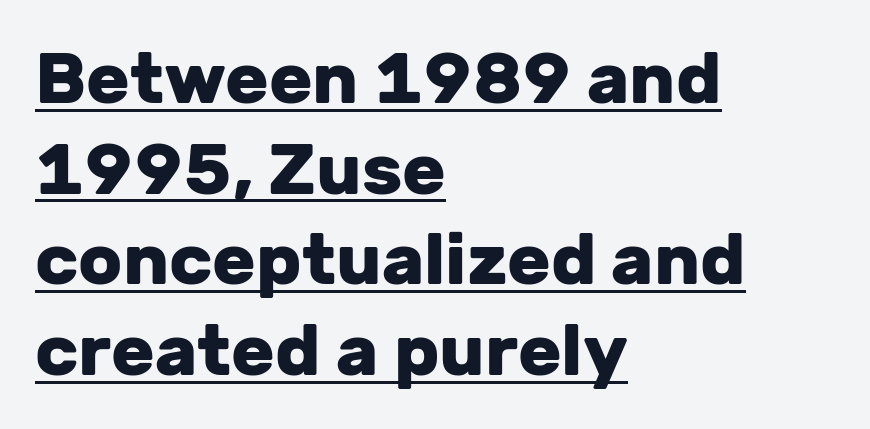
Q: Is the text bold? A: Yes.
Q: Is the text italic (slanted)? A: No, it is upright.
Q: Is the typeface a serif or a sans-serif typeface? A: Sans-serif.
Q: Is the text underlined? A: Yes.
Q: How is the paragraph aligned? A: Left-aligned.
Q: Is the spacing between letters normal or unusually wide? A: Normal.
Q: Is the spacing between lines tight, normal or loose? A: Normal.
Q: Width (condensed, normal, or wide)? A: Normal.
Q: Stroke contrast? A: Low.
Q: x-height? A: Medium.
Q: Monospaced? A: No.
